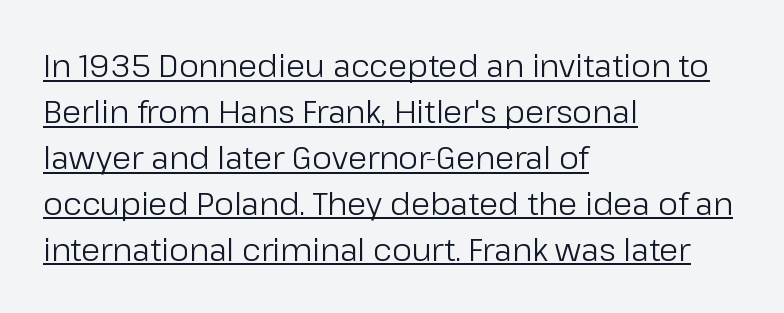
Q: Is the text bold? A: No.
Q: Is the text italic (slanted)? A: No, it is upright.
Q: Is the typeface a serif or a sans-serif typeface? A: Sans-serif.
Q: Is the text underlined? A: Yes.
Q: How is the paragraph aligned? A: Left-aligned.
Q: Is the spacing between letters normal or unusually wide? A: Normal.
Q: Is the spacing between lines tight, normal or loose? A: Normal.
Q: Width (condensed, normal, or wide)? A: Normal.
Q: Stroke contrast? A: Low.
Q: x-height? A: Medium.
Q: Monospaced? A: No.
